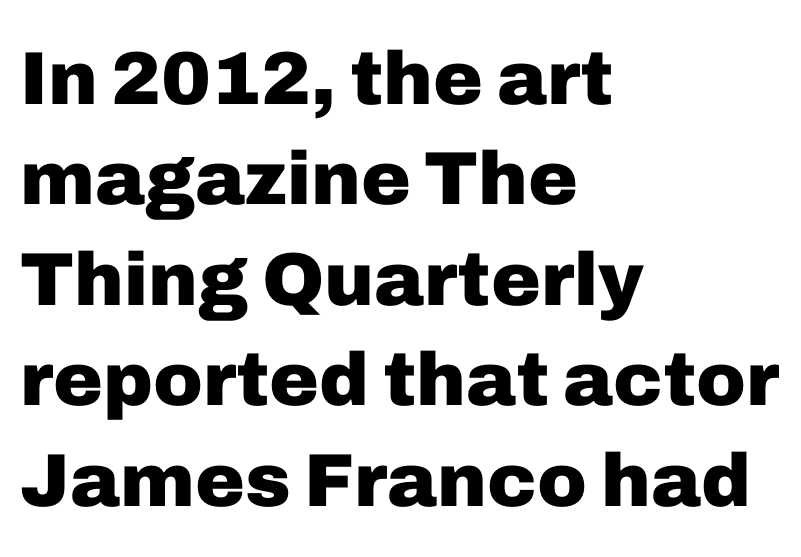
Q: Is the text bold? A: Yes.
Q: Is the text italic (slanted)? A: No, it is upright.
Q: Is the typeface a serif or a sans-serif typeface? A: Sans-serif.
Q: Is the text underlined? A: No.
Q: How is the paragraph aligned? A: Left-aligned.
Q: Is the spacing between letters normal or unusually wide? A: Normal.
Q: Is the spacing between lines tight, normal or loose? A: Normal.
Q: Width (condensed, normal, or wide)? A: Normal.
Q: Stroke contrast? A: Low.
Q: x-height? A: Medium.
Q: Monospaced? A: No.
